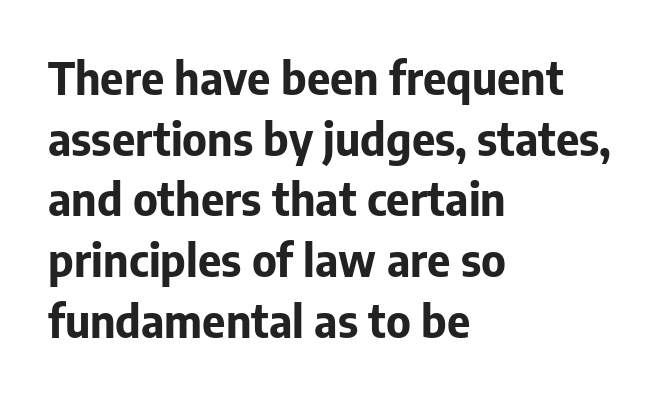
The specimen reads as upright at a glance. Clear beneath every line of the passage. The typeface chosen for these lines omits serifs. Notice how descenders clear the ascenders below comfortably — that's standard leading.
